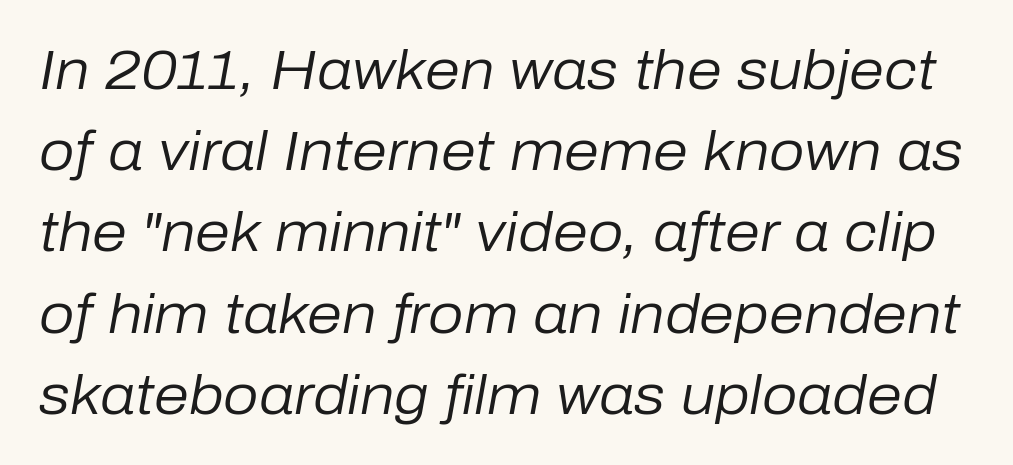
{"italic": "yes", "lean": "right", "slant_degrees": 10, "bold": "no", "weight": "regular", "width": "normal", "stroke_contrast": "low", "x_height": "medium", "monospaced": "no", "underline": "no", "line_spacing": "normal", "line_spacing_ratio": 1.45, "letter_spacing": "normal", "letter_spacing_em": 0.0, "glyph_px": 56}
